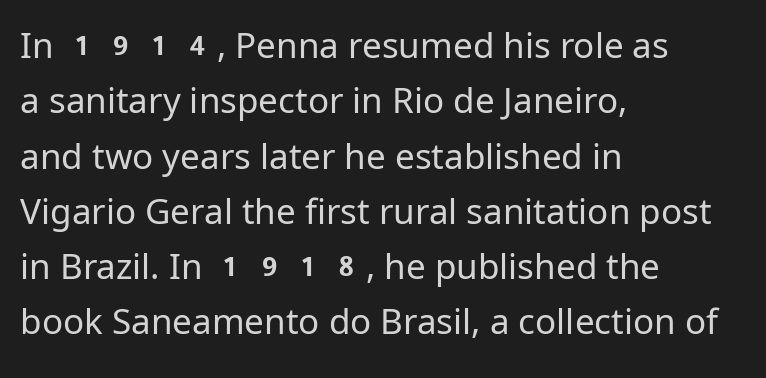
The image shows 35 px regular-weight sans-serif type, upright; set left-aligned, normal line spacing (1.58x), normal letter spacing, not underlined; low stroke contrast and a medium x-height.
